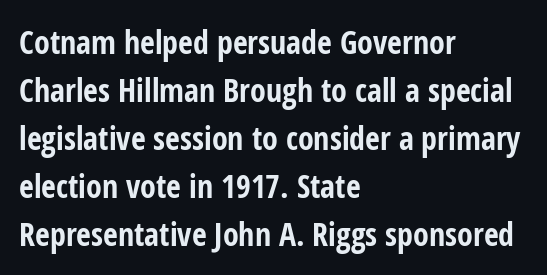
{"serif": "no", "italic": "no", "bold": "yes", "weight": "bold", "width": "condensed", "stroke_contrast": "low", "x_height": "medium", "monospaced": "no", "underline": "no", "align": "left", "line_spacing": "normal", "line_spacing_ratio": 1.5, "letter_spacing": "normal", "letter_spacing_em": 0.0, "glyph_px": 32}
